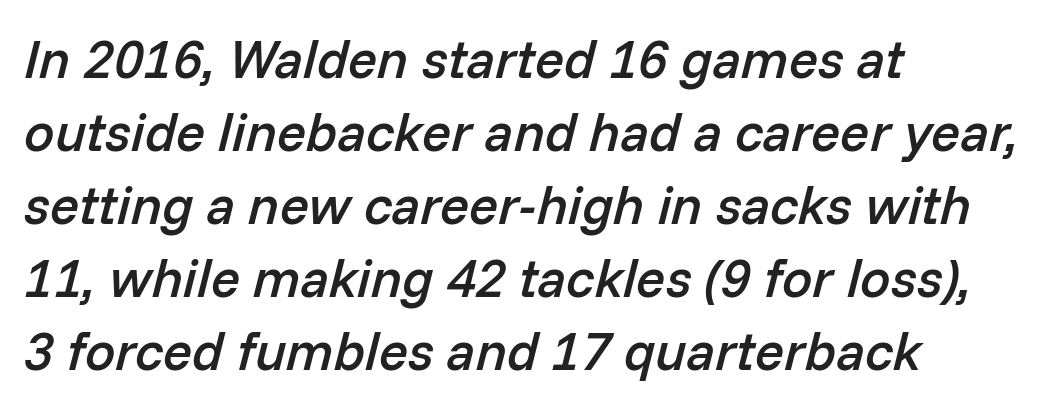
{"italic": "yes", "lean": "right", "slant_degrees": 14, "bold": "semi", "weight": "semibold", "width": "normal", "stroke_contrast": "low", "x_height": "medium", "monospaced": "no", "underline": "no", "align": "left", "line_spacing": "normal", "line_spacing_ratio": 1.35, "letter_spacing": "normal", "letter_spacing_em": 0.0, "glyph_px": 54}
